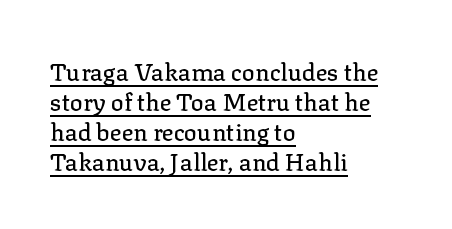
{"italic": "no", "underline": "yes", "align": "left", "line_spacing": "normal", "line_spacing_ratio": 1.25, "letter_spacing": "normal", "letter_spacing_em": 0.0, "glyph_px": 24}
